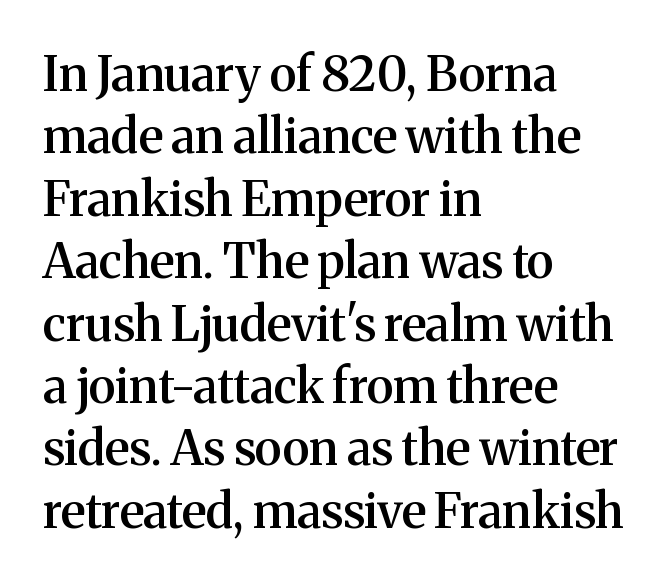
The image shows 48 px semibold serif type, upright; set left-aligned, normal line spacing (1.3x), normal letter spacing, not underlined; medium stroke contrast and a medium x-height.
